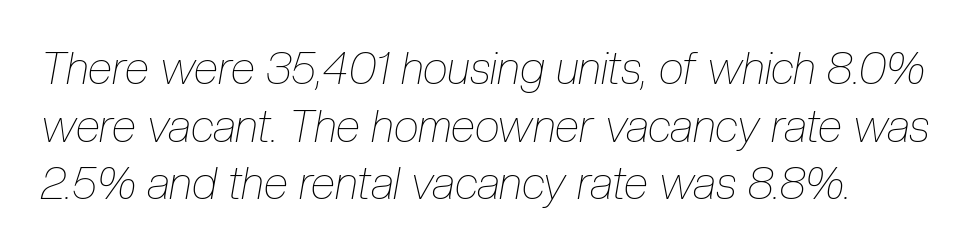
Q: Is the text bold? A: No.
Q: Is the text italic (slanted)? A: Yes, it leans right by about 10 degrees.
Q: Is the text underlined? A: No.
Q: Is the spacing between letters normal or unusually wide? A: Normal.
Q: Is the spacing between lines tight, normal or loose? A: Normal.
Q: Width (condensed, normal, or wide)? A: Condensed.
Q: Stroke contrast? A: Low.
Q: x-height? A: Medium.
Q: Monospaced? A: No.
